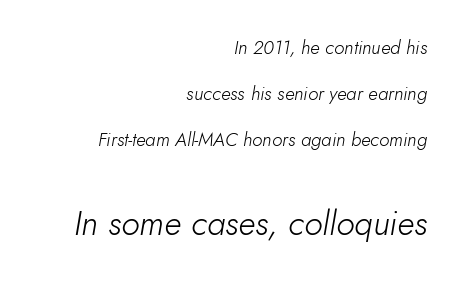
Visually, the bottom section dominates because its glyphs are scaled up. Layout note: lines flush right. This sample has the flowing, uneven cadence of proportional lettering. The string is rendered with underlining switched off. Looking at the ascenders, they clearly lean.
